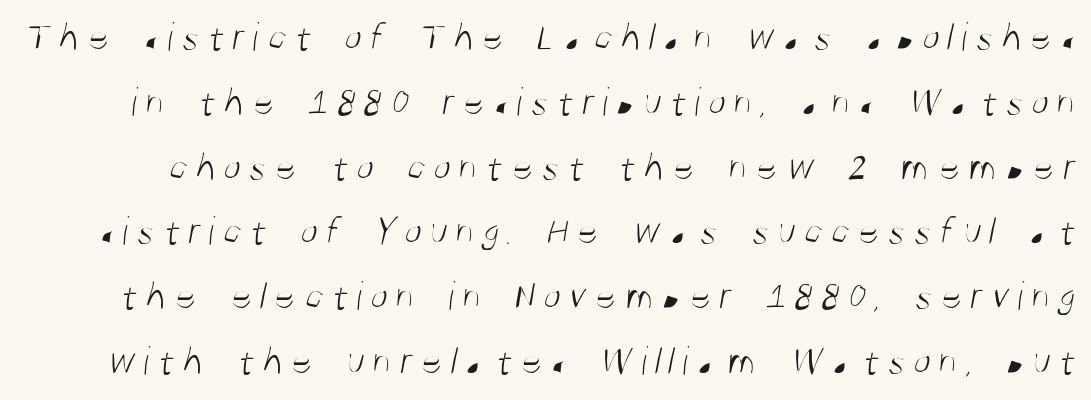
{"serif": "no", "bold": "no", "weight": "light", "width": "condensed", "stroke_contrast": "medium", "x_height": "large", "monospaced": "no", "underline": "no", "line_spacing": "normal", "line_spacing_ratio": 1.58, "glyph_px": 41}
